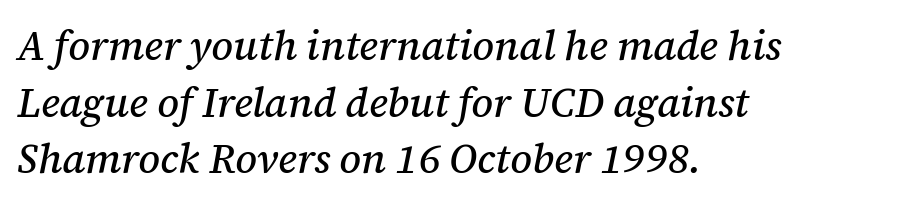
The image shows 41 px serif type, italic (leaning right); set left-aligned, normal line spacing (1.38x), normal letter spacing, not underlined; medium stroke contrast and a medium x-height.
